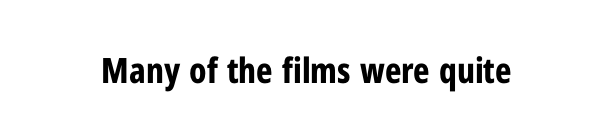
Q: Is the text bold? A: Yes.
Q: Is the text italic (slanted)? A: No, it is upright.
Q: Is the typeface a serif or a sans-serif typeface? A: Sans-serif.
Q: Is the text underlined? A: No.
Q: Is the spacing between letters normal or unusually wide? A: Normal.
Q: Width (condensed, normal, or wide)? A: Condensed.
Q: Stroke contrast? A: Low.
Q: x-height? A: Medium.
Q: Monospaced? A: No.
